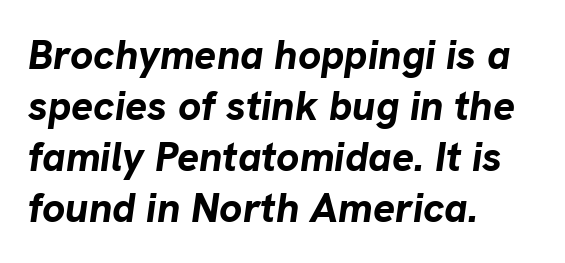
The image shows 41 px bold type, italic (leaning right); set left-aligned, line spacing 1.24x, normal letter spacing, not underlined; low stroke contrast and a medium x-height.
